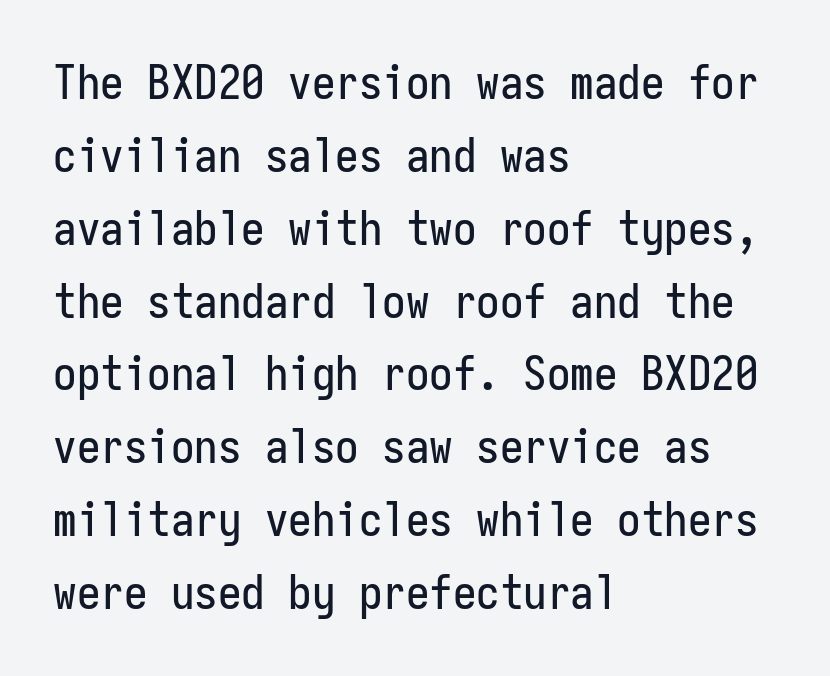
The image shows 47 px condensed sans-serif type, upright, monospaced; set left-aligned, normal line spacing (1.55x), normal letter spacing, not underlined; low stroke contrast and a medium x-height.
